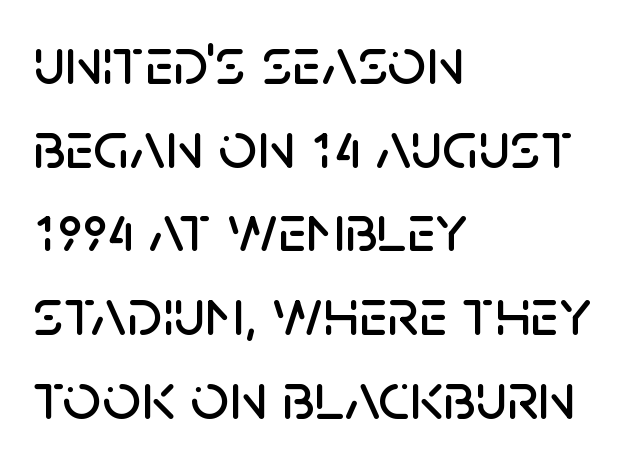
The image shows 68 px sans-serif type, upright; set left-aligned, line spacing 1.23x, normal letter spacing, not underlined; low stroke contrast and a large x-height.
